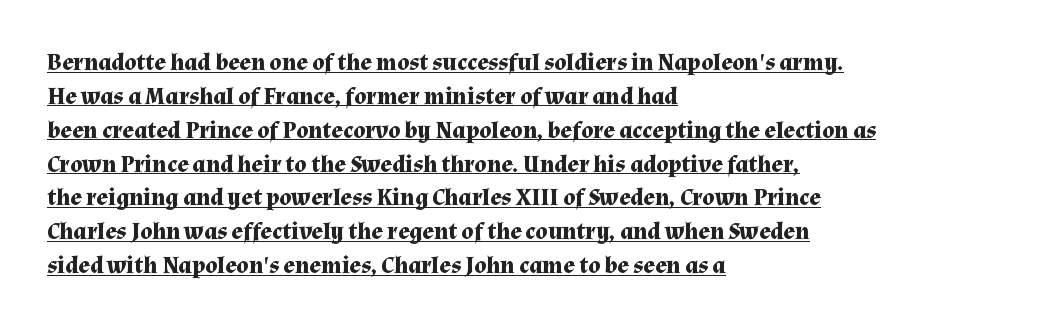
The image shows 24 px bold type, upright; set left-aligned, normal line spacing (1.41x), normal letter spacing, underlined.
